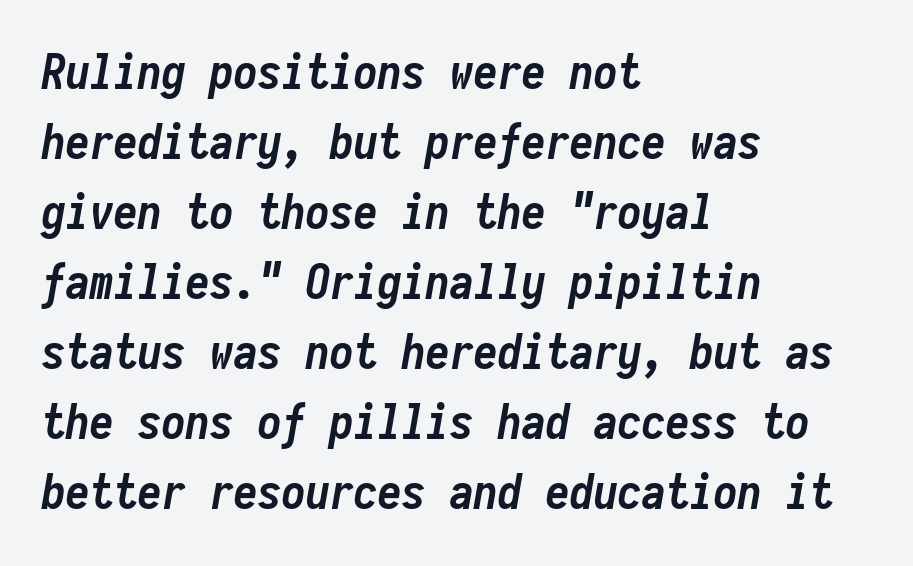
Do the characters align in a grid? Yes, the font is monospaced. Lines of text with bare space underneath. Slant detected: the letters are inclined. Students, observe: this is what conventionally led text looks like. All the whitespace from short lines collects on the right. Is the letter spacing exaggerated? No — it looks like the ordinary default.
